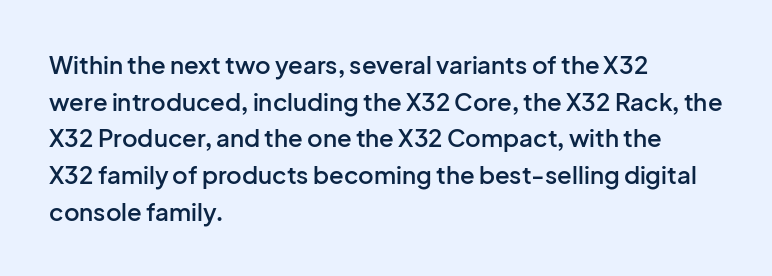
{"italic": "no", "bold": "semi", "underline": "no", "align": "left", "line_spacing": "normal", "line_spacing_ratio": 1.53, "letter_spacing": "normal", "letter_spacing_em": 0.0, "glyph_px": 24}
